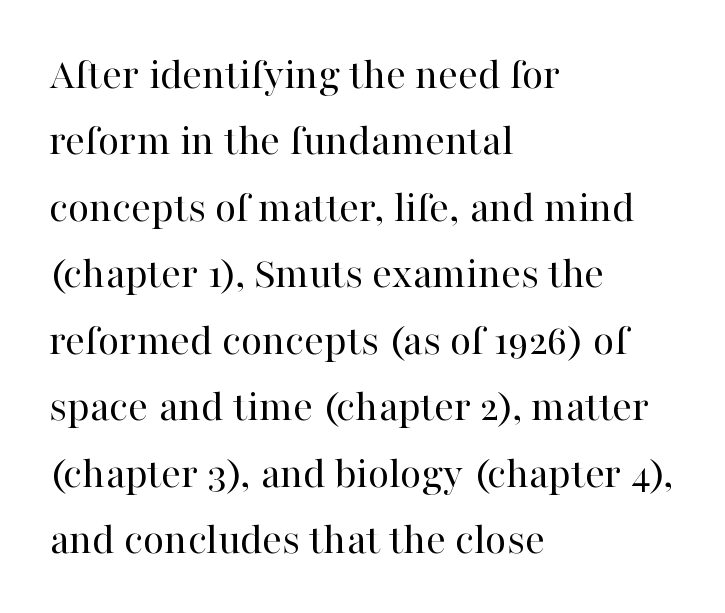
The image shows 44 px regular-weight serif type, upright; set left-aligned, normal line spacing (1.51x), normal letter spacing, not underlined; high stroke contrast and a medium x-height.
